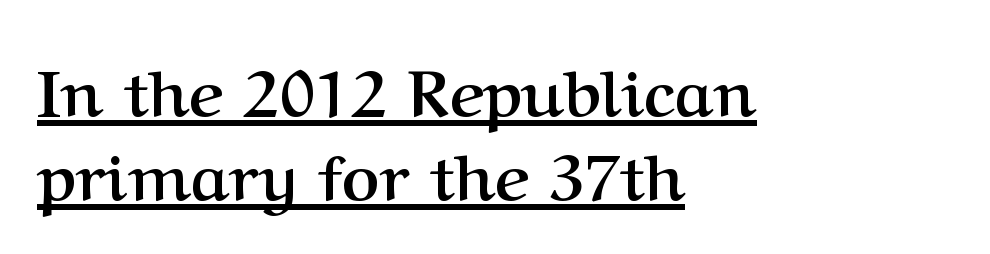
{"serif": "yes", "italic": "no", "bold": "yes", "weight": "semibold", "width": "normal", "stroke_contrast": "medium", "x_height": "medium", "monospaced": "no", "underline": "yes", "align": "left", "line_spacing": "normal", "line_spacing_ratio": 1.29, "letter_spacing": "normal", "letter_spacing_em": 0.0, "glyph_px": 65}
